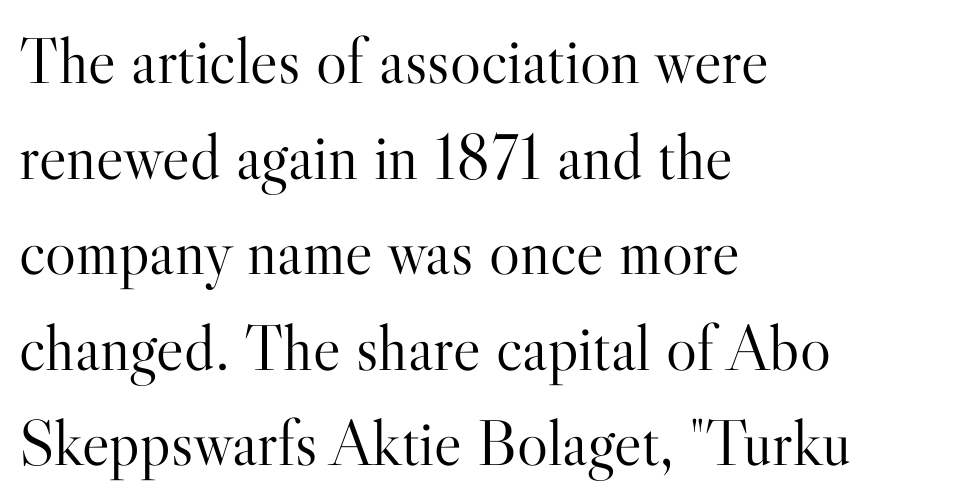
Q: Is the text bold? A: No.
Q: Is the text italic (slanted)? A: No, it is upright.
Q: Is the typeface a serif or a sans-serif typeface? A: Serif.
Q: Is the text underlined? A: No.
Q: How is the paragraph aligned? A: Left-aligned.
Q: Is the spacing between letters normal or unusually wide? A: Normal.
Q: Is the spacing between lines tight, normal or loose? A: Normal.
Q: Width (condensed, normal, or wide)? A: Normal.
Q: Stroke contrast? A: High.
Q: x-height? A: Small.
Q: Monospaced? A: No.
